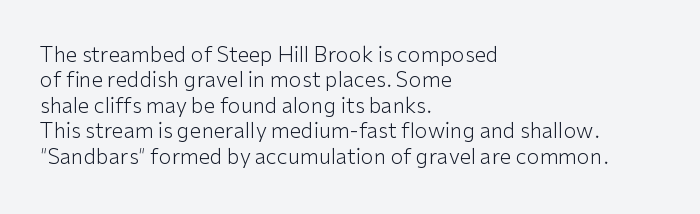
A bare baseline throughout the passage. Line beginnings align vertically; line endings do not. This sample uses plain, unmodified letter spacing. Posture: straight, roman, zero tilt. Is this a heavy cut? Hardly; it is regular or lighter.
